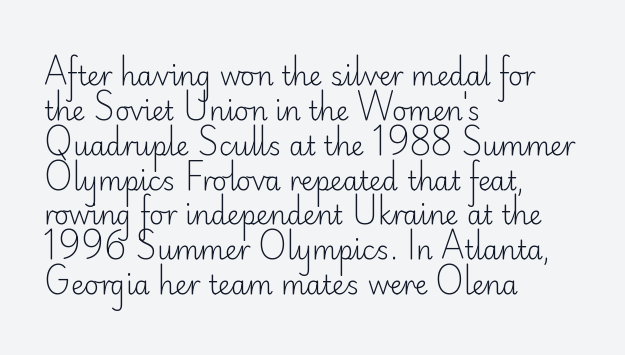
The strip under each line holds only bare page. Short note: letters normally spaced. The axis of the letterforms is exactly vertical. Line spacing here is normal. The rendering anchors every line to the left-hand side.
